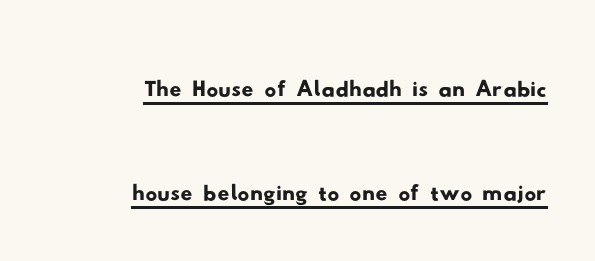
The lines are quadded right. Each letter keeps its own natural width here, so spacing adapts to shape. This is underlined copy, the kind a proofreader might mark for attention. Observe the ordinary spacing: letters are neighbours, not strangers. The typeface chosen for these lines omits serifs.
